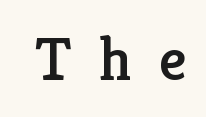
Q: Is the text italic (slanted)? A: No, it is upright.
Q: Is the typeface a serif or a sans-serif typeface? A: Serif.
Q: Is the text underlined? A: No.
Q: Is the spacing between letters normal or unusually wide? A: Unusually wide.
Q: Width (condensed, normal, or wide)? A: Normal.
Q: Stroke contrast? A: Low.
Q: x-height? A: Medium.
Q: Monospaced? A: No.
